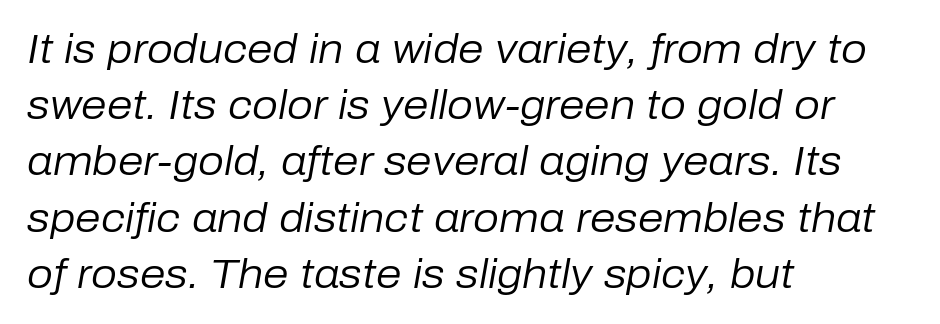
Heft: none added — not bold. Whoever set this chose a conventional vertical rhythm. The tracking reads as untouched default to a designer's eye. Descenders hang freely into open space. The specimen reads as italic at a glance. Looks like regular typesetting: each glyph gets only the width it needs.
